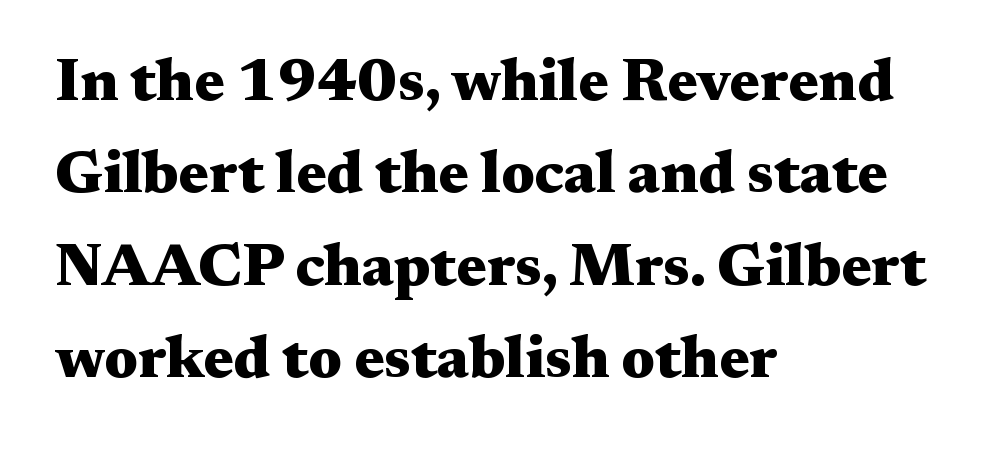
{"serif": "yes", "italic": "no", "bold": "yes", "weight": "heavy", "width": "wide", "stroke_contrast": "medium", "x_height": "medium", "monospaced": "no", "underline": "no", "align": "left", "line_spacing": "normal", "line_spacing_ratio": 1.54, "letter_spacing": "normal", "letter_spacing_em": 0.0, "glyph_px": 60}
